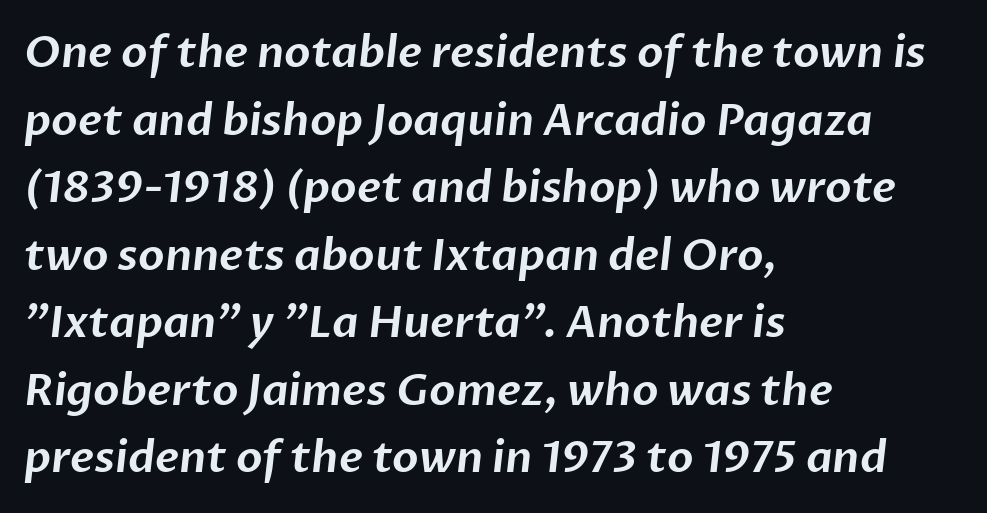
The image shows 43 px sans-serif type; set left-aligned, normal line spacing (1.57x), normal letter spacing, not underlined; low stroke contrast and a medium x-height.
